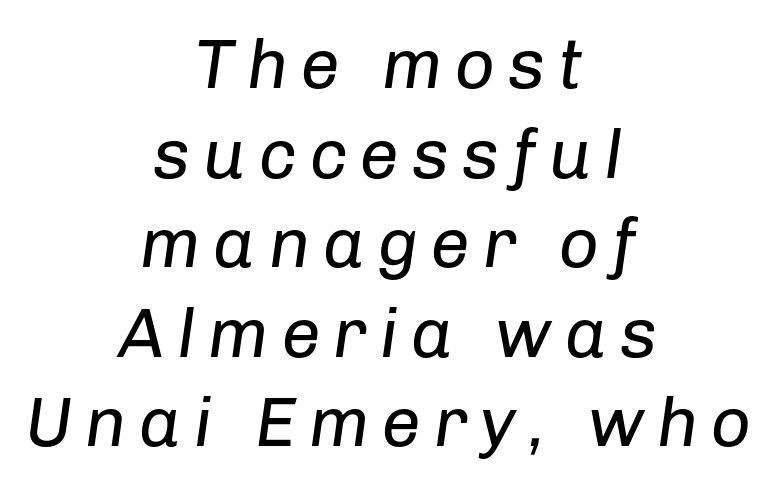
{"italic": "yes", "lean": "right", "slant_degrees": 8, "bold": "no", "weight": "regular", "width": "normal", "stroke_contrast": "low", "x_height": "medium", "monospaced": "no", "underline": "no", "align": "center", "line_spacing": "normal", "line_spacing_ratio": 1.28, "glyph_px": 70}
